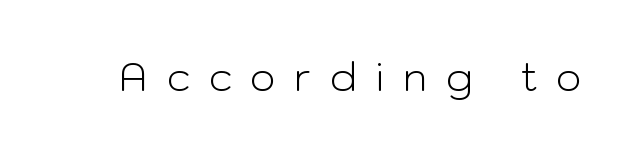
{"serif": "no", "italic": "no", "bold": "no", "weight": "light", "width": "normal", "stroke_contrast": "low", "x_height": "medium", "monospaced": "no", "underline": "no", "letter_spacing": "wide", "letter_spacing_em": 0.46, "glyph_px": 40}
